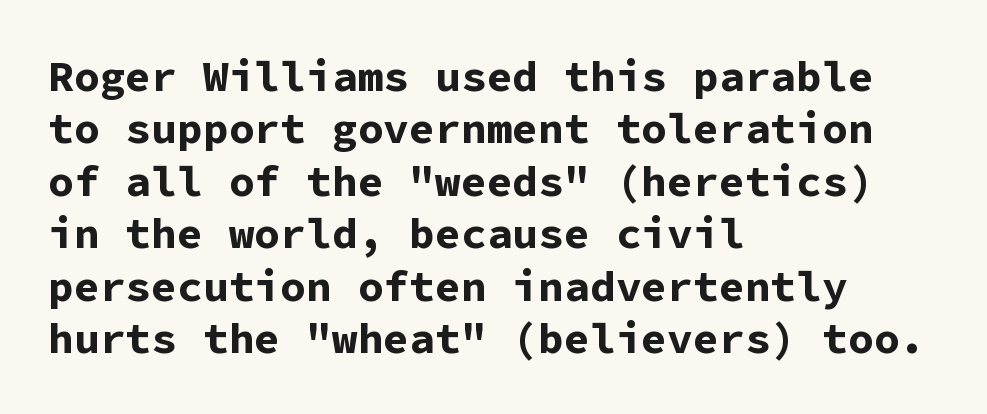
The image shows 43 px bold sans-serif type, upright, monospaced; set left-aligned, line spacing 1.22x, normal letter spacing, not underlined; low stroke contrast and a medium x-height.
